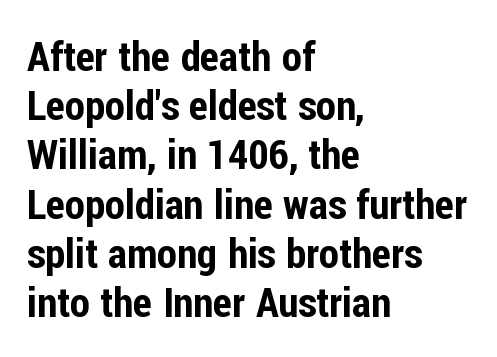
The image shows 41 px condensed sans-serif type, upright; set left-aligned, line spacing 1.2x, normal letter spacing, not underlined; low stroke contrast and a medium x-height.
